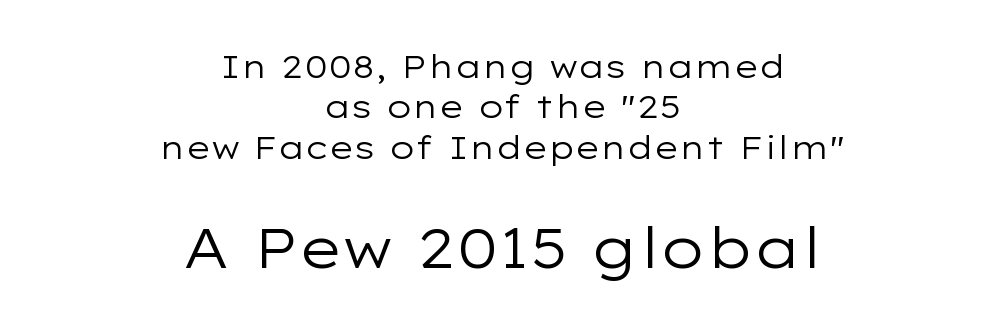
{"serif": "no", "italic": "no", "bold": "no", "weight": "regular", "width": "wide", "stroke_contrast": "low", "x_height": "medium", "monospaced": "no", "underline": "no", "align": "center", "line_spacing": "normal", "line_spacing_ratio": 1.26, "letter_spacing": "normal", "letter_spacing_em": 0.0, "larger_block": "second", "size_ratio": 1.75, "glyph_px": 56}
